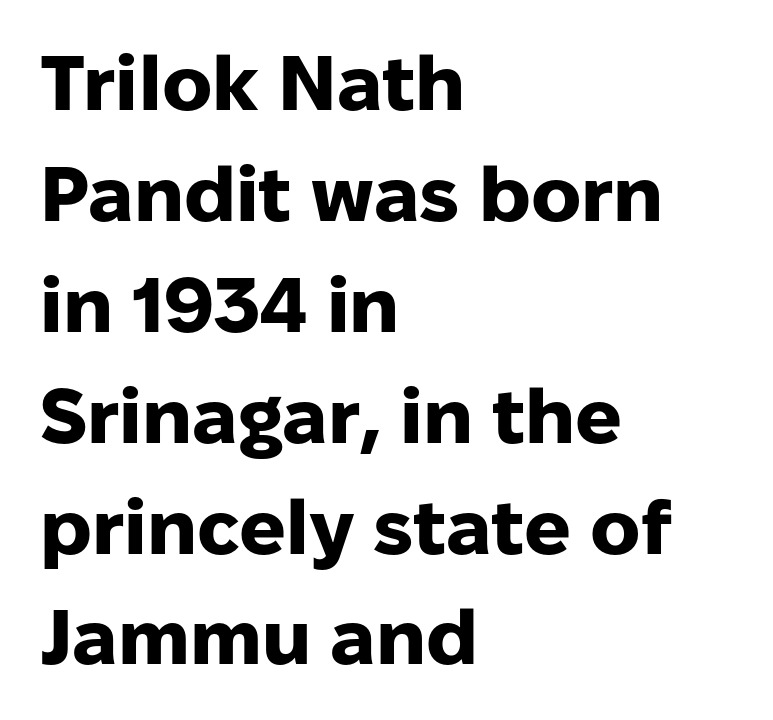
Q: Is the text bold? A: Yes.
Q: Is the text italic (slanted)? A: No, it is upright.
Q: Is the typeface a serif or a sans-serif typeface? A: Sans-serif.
Q: Is the text underlined? A: No.
Q: How is the paragraph aligned? A: Left-aligned.
Q: Is the spacing between letters normal or unusually wide? A: Normal.
Q: Is the spacing between lines tight, normal or loose? A: Normal.
Q: Width (condensed, normal, or wide)? A: Normal.
Q: Stroke contrast? A: Low.
Q: x-height? A: Medium.
Q: Monospaced? A: No.
